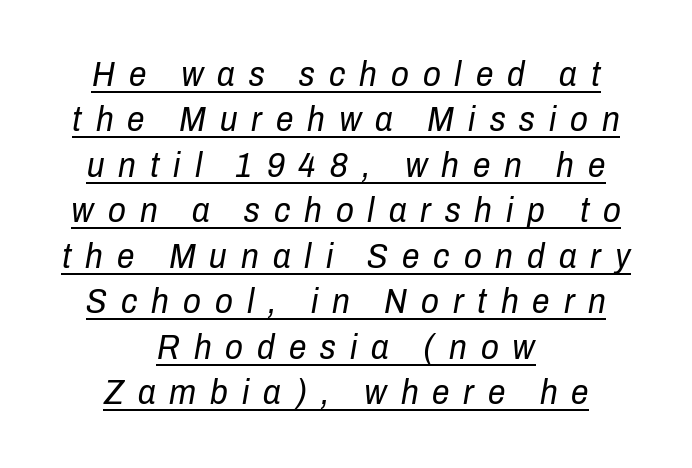
Characters are canted at an angle relative to the baseline's perpendicular. The characters are drawn with everyday or finer stroke widths. This sample has the flowing, uneven cadence of proportional lettering. The sample's only ornament is a line tracing under the words.
